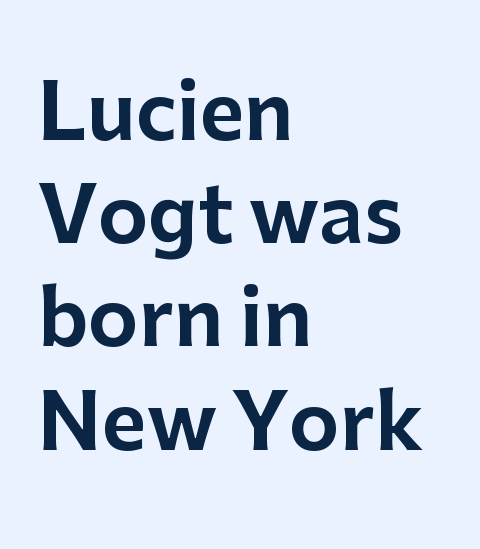
{"serif": "no", "italic": "no", "width": "normal", "stroke_contrast": "low", "x_height": "medium", "monospaced": "no", "underline": "no", "align": "left", "line_spacing": "normal", "line_spacing_ratio": 1.34, "letter_spacing": "normal", "letter_spacing_em": 0.0, "glyph_px": 77}
